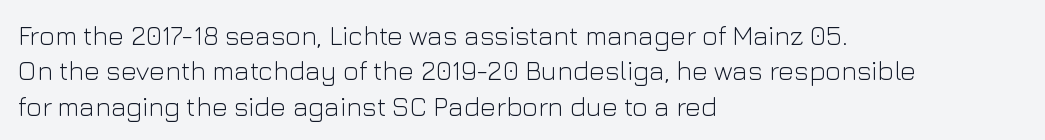
Q: Is the text bold? A: No.
Q: Is the text italic (slanted)? A: No, it is upright.
Q: Is the text underlined? A: No.
Q: How is the paragraph aligned? A: Left-aligned.
Q: Is the spacing between letters normal or unusually wide? A: Normal.
Q: Is the spacing between lines tight, normal or loose? A: Normal.
